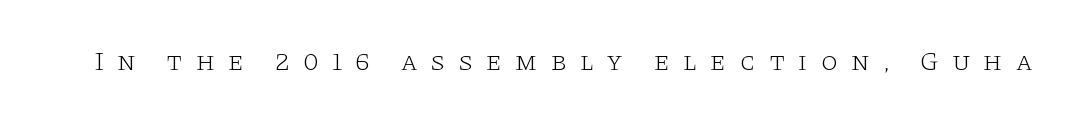
{"italic": "no", "bold": "no", "underline": "no", "letter_spacing": "wide", "letter_spacing_em": 0.48, "glyph_px": 27}
